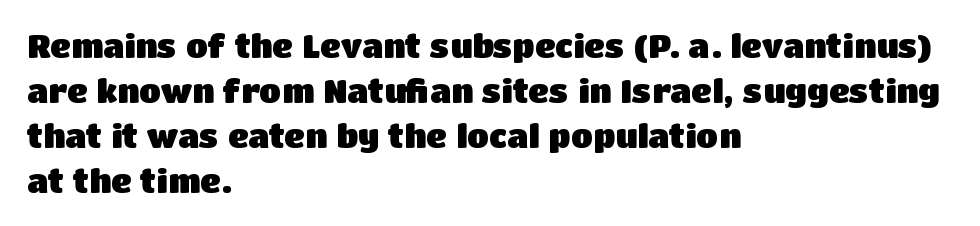
The image shows 32 px heavy sans-serif type, upright; set left-aligned, normal line spacing (1.41x), normal letter spacing, not underlined; low stroke contrast and a large x-height.
